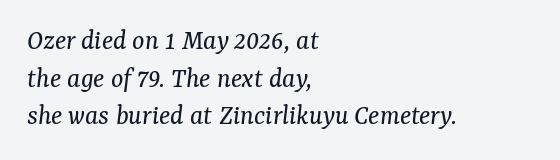
{"serif": "yes", "italic": "yes", "lean": "right", "slant_degrees": 7, "bold": "no", "weight": "regular", "width": "normal", "stroke_contrast": "medium", "x_height": "medium", "monospaced": "no", "underline": "no", "align": "left", "line_spacing": "normal", "line_spacing_ratio": 1.3, "letter_spacing": "normal", "letter_spacing_em": 0.0, "glyph_px": 29}
